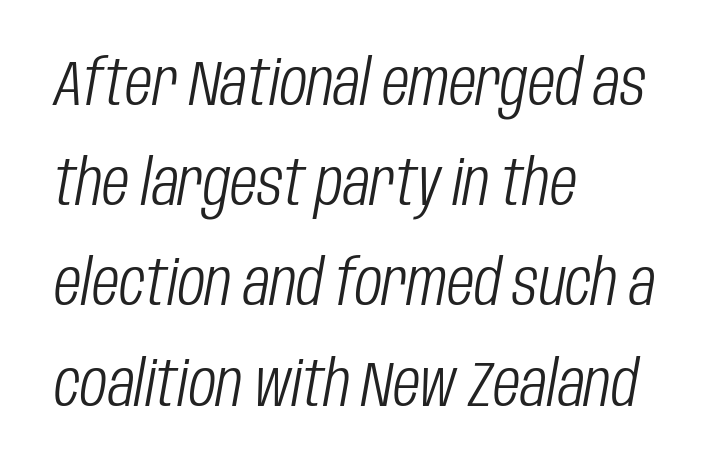
Q: Is the text bold? A: No.
Q: Is the text italic (slanted)? A: Yes, it leans right by about 10 degrees.
Q: Is the text underlined? A: No.
Q: How is the paragraph aligned? A: Left-aligned.
Q: Is the spacing between letters normal or unusually wide? A: Normal.
Q: Is the spacing between lines tight, normal or loose? A: Normal.
Q: Width (condensed, normal, or wide)? A: Condensed.
Q: Stroke contrast? A: Low.
Q: x-height? A: Large.
Q: Monospaced? A: No.
